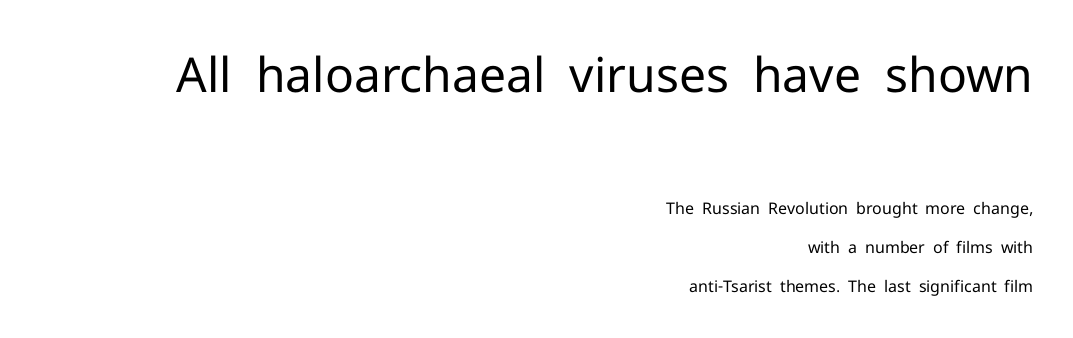
{"serif": "no", "italic": "no", "bold": "no", "weight": "regular", "width": "normal", "stroke_contrast": "low", "x_height": "medium", "monospaced": "no", "underline": "no", "align": "right", "line_spacing": "loose", "line_spacing_ratio": 2.45, "letter_spacing": "normal", "letter_spacing_em": 0.0, "larger_block": "first", "size_ratio": 3.0, "glyph_px": 48}
